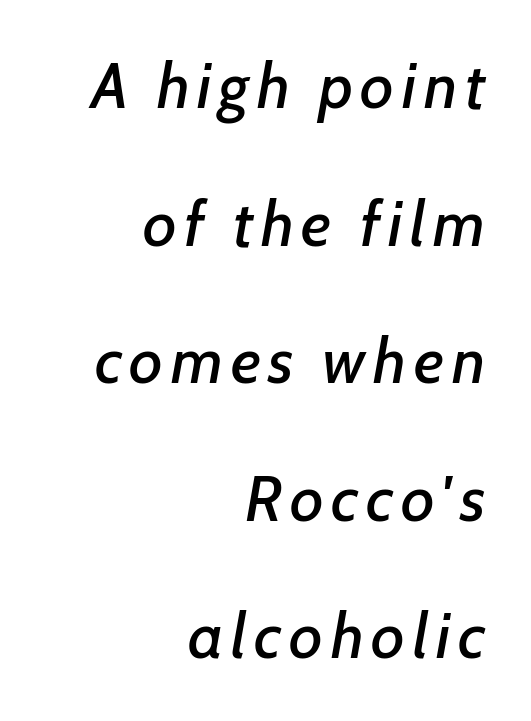
The image shows 64 px text type, italic (leaning right); set right-aligned, loose line spacing (2.15x), not underlined; low stroke contrast and a medium x-height.
